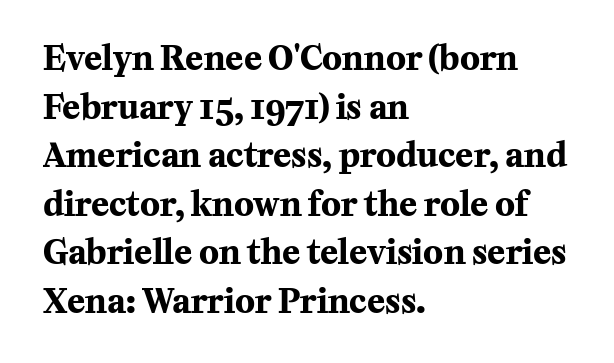
The image shows 33 px bold serif type, upright; set left-aligned, normal line spacing (1.47x), normal letter spacing, not underlined; medium stroke contrast and a medium x-height.
